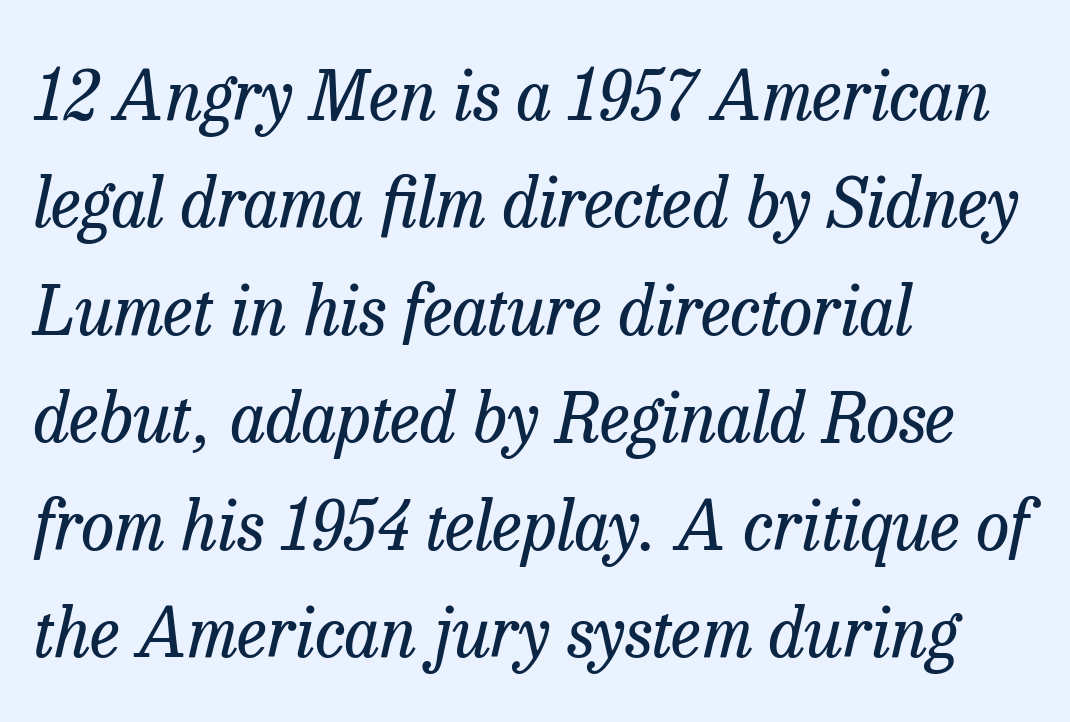
Q: Is the text bold? A: No.
Q: Is the text italic (slanted)? A: Yes, it leans right by about 13 degrees.
Q: Is the typeface a serif or a sans-serif typeface? A: Serif.
Q: Is the text underlined? A: No.
Q: How is the paragraph aligned? A: Left-aligned.
Q: Is the spacing between letters normal or unusually wide? A: Normal.
Q: Is the spacing between lines tight, normal or loose? A: Normal.
Q: Width (condensed, normal, or wide)? A: Normal.
Q: Stroke contrast? A: Low.
Q: x-height? A: Medium.
Q: Monospaced? A: No.
